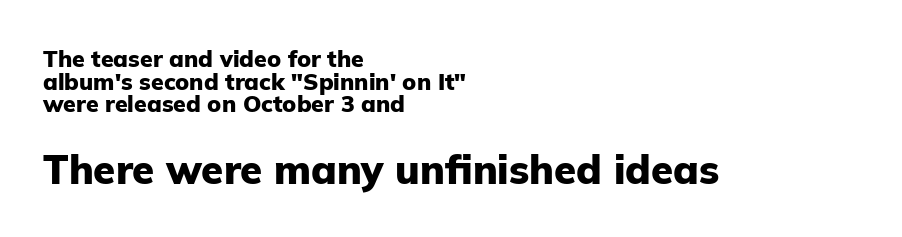
Note the varied advance widths — an 'i' is clearly narrower than an 'm'. Honestly, the letter spacing is just normal — you wouldn't notice it. The type family on display is of the sans-serif kind. Visually the block forms a straight wall on the left and a jagged coastline on the right.
